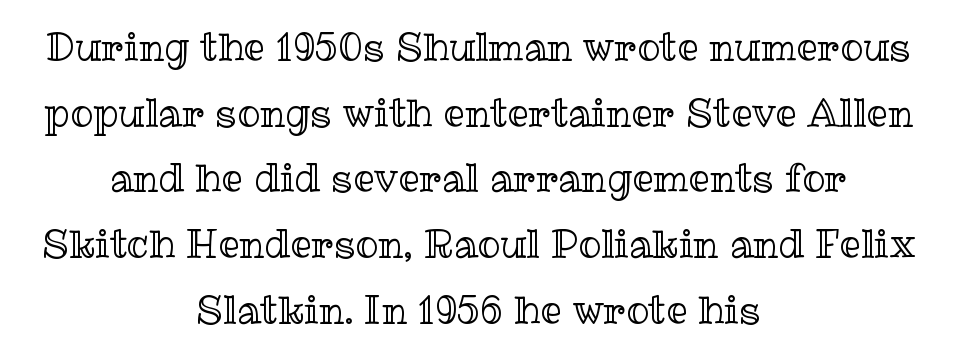
{"italic": "no", "width": "normal", "x_height": "medium", "monospaced": "no", "underline": "no", "align": "center", "line_spacing_ratio": 1.73, "letter_spacing": "normal", "letter_spacing_em": 0.0, "glyph_px": 38}
